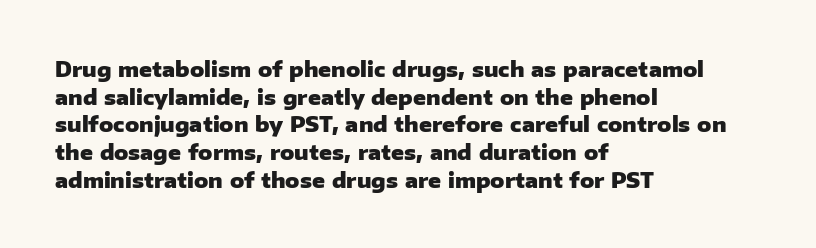
It's the straight-up-and-down kind of type. The words here are not underlined. Summary of vertical rhythm: regular, with standard interline spacing. Alignment: flush left. The rendering keeps characters at their native spacing.
